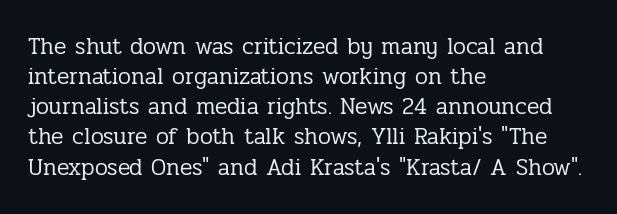
Teacher's note: observe the even left margin — that is flush-left alignment. Does extra space separate the letters? No, they use regular spacing. In terms of posture, this sample is upright. The glyphs are unaccompanied by any horizontal stroke below them. The lines sit at an ordinary, default distance from one another.
